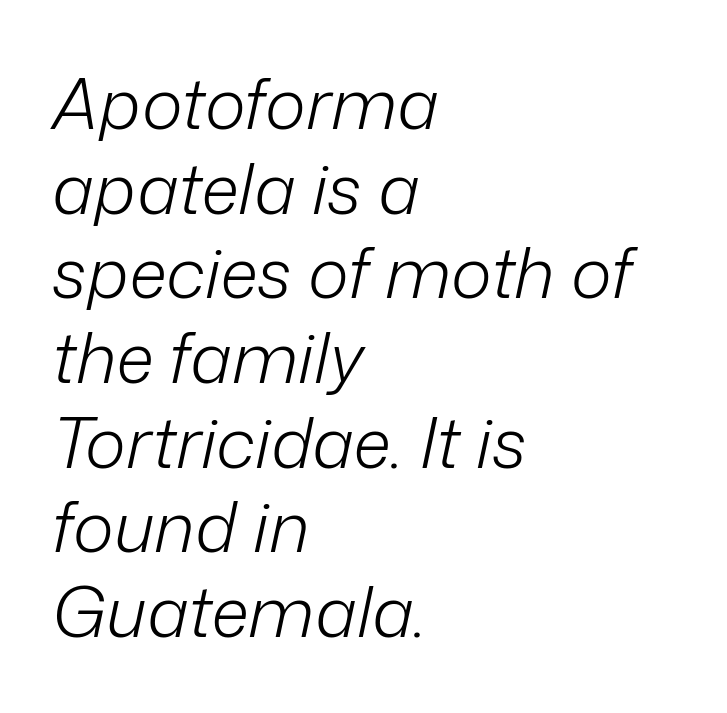
Q: Is the text bold? A: No.
Q: Is the text italic (slanted)? A: Yes, it leans right by about 12 degrees.
Q: Is the text underlined? A: No.
Q: How is the paragraph aligned? A: Left-aligned.
Q: Is the spacing between letters normal or unusually wide? A: Normal.
Q: Width (condensed, normal, or wide)? A: Normal.
Q: Stroke contrast? A: Low.
Q: x-height? A: Medium.
Q: Monospaced? A: No.
